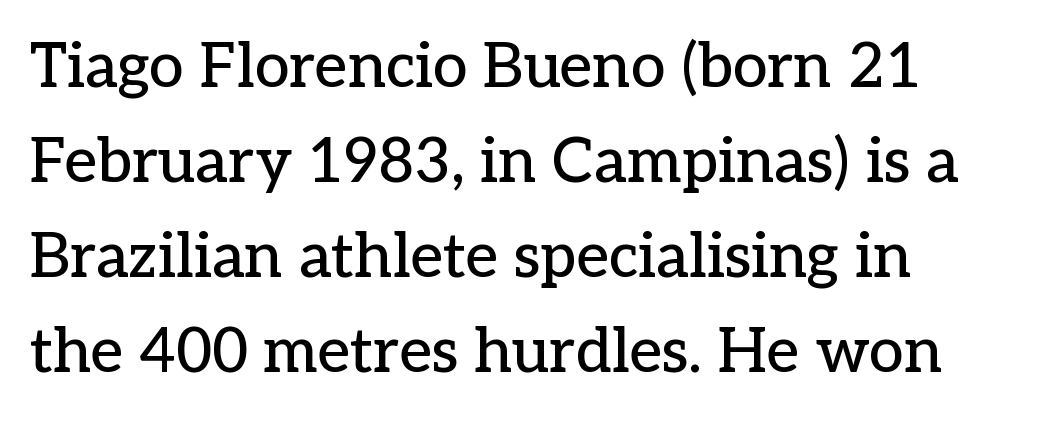
Q: Is the text italic (slanted)? A: No, it is upright.
Q: Is the typeface a serif or a sans-serif typeface? A: Serif.
Q: Is the text underlined? A: No.
Q: Is the spacing between letters normal or unusually wide? A: Normal.
Q: Is the spacing between lines tight, normal or loose? A: Normal.
Q: Width (condensed, normal, or wide)? A: Normal.
Q: Stroke contrast? A: Low.
Q: x-height? A: Medium.
Q: Monospaced? A: No.
